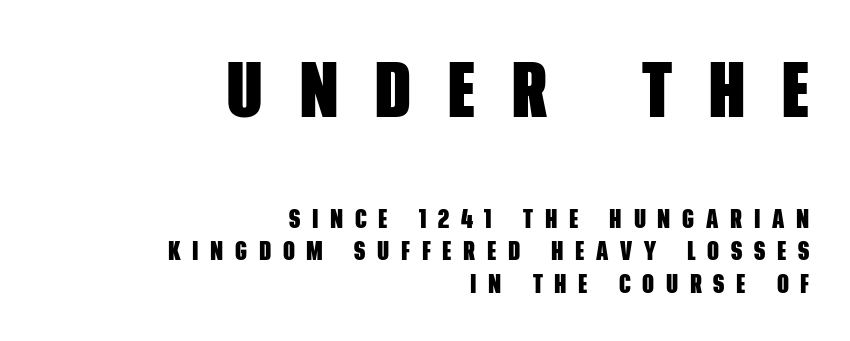
{"serif": "no", "bold": "yes", "weight": "heavy", "width": "condensed", "stroke_contrast": "low", "x_height": "large", "monospaced": "no", "underline": "no", "align": "right", "line_spacing": "normal", "line_spacing_ratio": 1.25, "letter_spacing": "wide", "letter_spacing_em": 0.45, "larger_block": "first", "size_ratio": 3.04, "glyph_px": 79}
